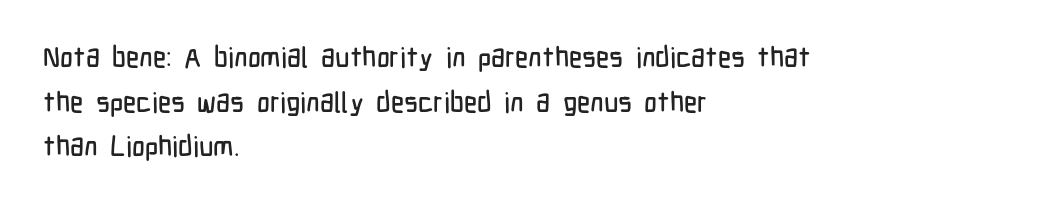
Vertical spacing — default. Serif or sans? Sans — the stroke terminals are bare. Do the characters align in a grid? No, the font is proportional. Unlike italic type, these characters show no tilt at all. Spacing between characters is what you'd get straight out of the box.
